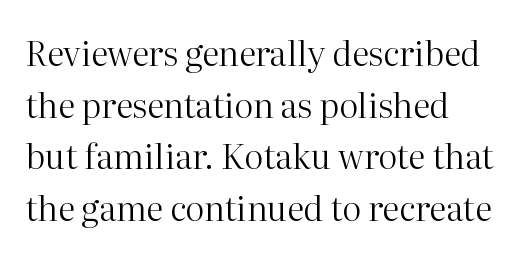
The image shows 34 px regular-weight serif type, upright; set normal line spacing (1.52x), normal letter spacing, not underlined; high stroke contrast and a medium x-height.
